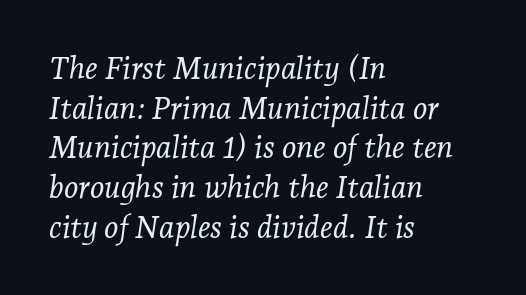
Beneath every word, the page is bare. Here the designer chose a conventional face with non-uniform glyph widths. Regarding leading, the lines here are spaced in the standard way. The typeface has the unassuming heft of standard copy or less. A typesetter would label this face a serif.
